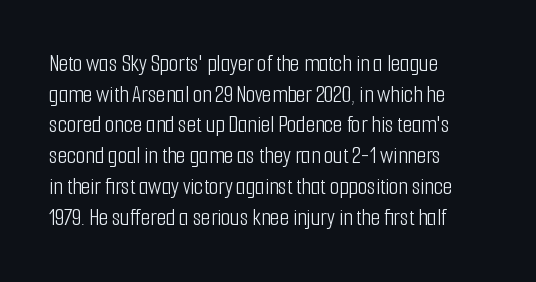
{"italic": "no", "bold": "no", "underline": "no", "align": "left", "line_spacing": "normal", "line_spacing_ratio": 1.28, "letter_spacing": "normal", "letter_spacing_em": 0.0, "glyph_px": 24}
